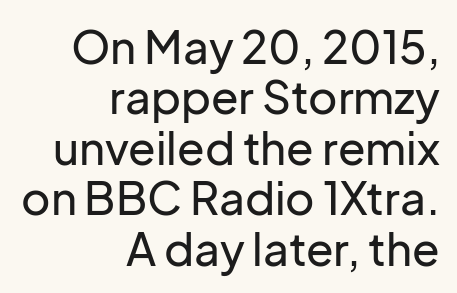
One-word summary of the alignment: right. A sans-serif font was chosen for this passage. Anything drawn beneath the words? Only blank space. Students, note that the glyphs here touch the page at normal intervals. Spacing verdict: proportional, widths tailored to each character.
